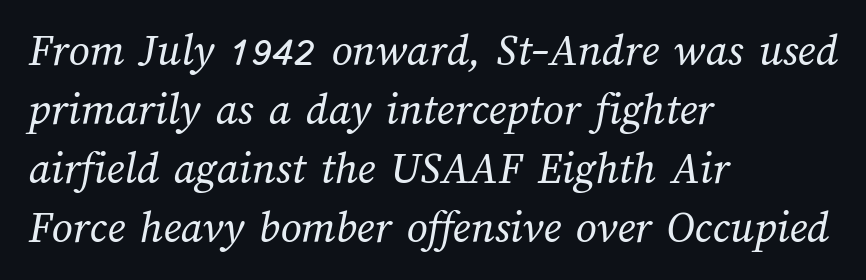
The image shows 46 px regular-weight type; set left-aligned, normal line spacing (1.28x), normal letter spacing, not underlined; medium stroke contrast and a medium x-height.
